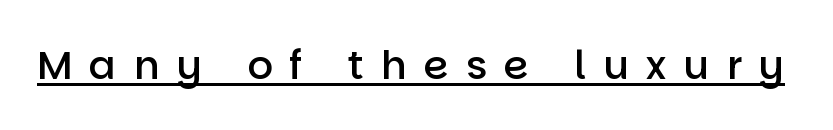
The lettering stays uniformly vertical, giving the passage a roman look. The characters display no serif detailing; their extremities are plain. Has an underline been added? It has. These lines have a slow, spaced-out rhythm from letter to letter. You could not count columns in this text — the font is proportionally spaced.
